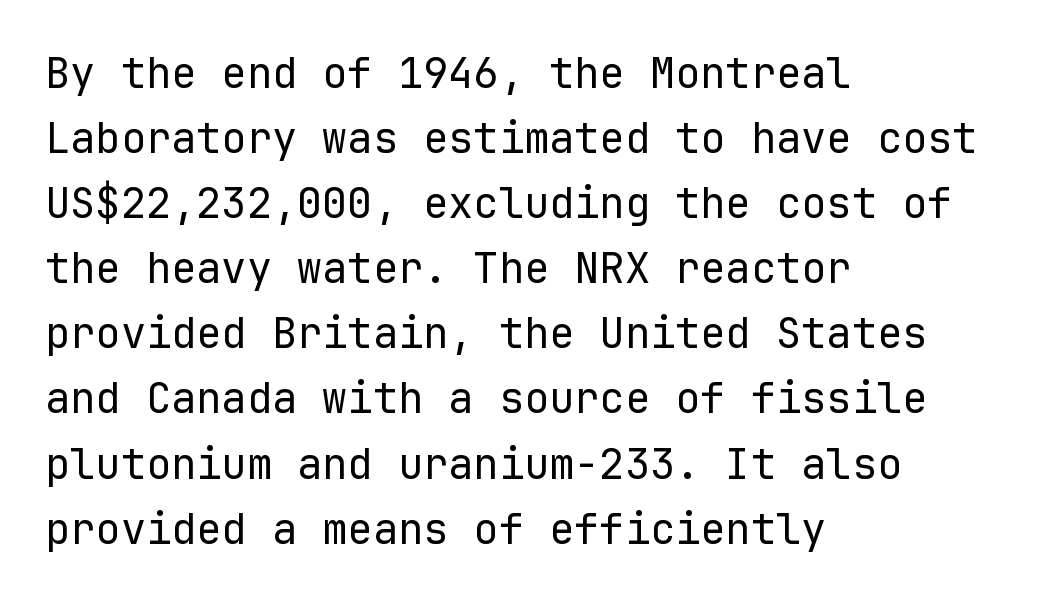
Note the uniform advance width — an 'i' takes as much space as an 'm'. A normal amount of white space separates one row of letters from the next. Letters have the restrained weight of plain body copy at most. Which margin do the lines hug? The left one — the right edge is uneven. Vertical strokes here are truly vertical.
